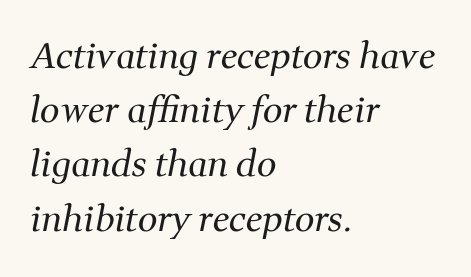
Think of a printed novel: that variable character pitch is what you see here. Observe the lean: these are italic letterforms. This sample is left-justified, so line endings fall wherever the words run out. Interline gaps are of average width in this sample. This is serif lettering, the kind often seen in printed books. Bare-footed words on every line.
